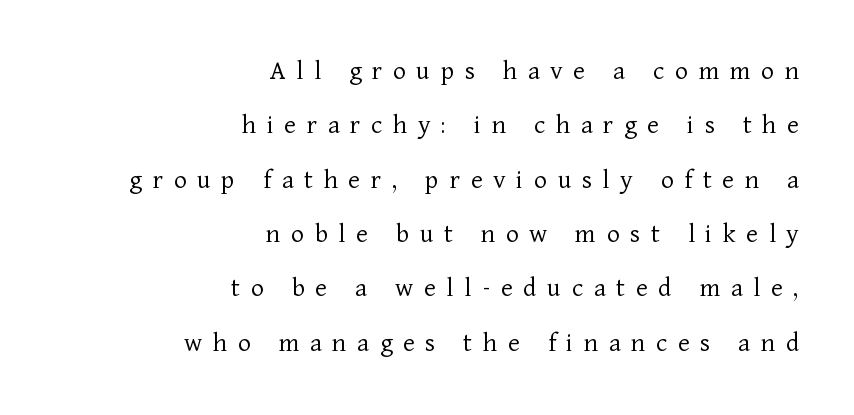
Q: Is the text bold? A: No.
Q: Is the text italic (slanted)? A: No, it is upright.
Q: Is the typeface a serif or a sans-serif typeface? A: Serif.
Q: Is the text underlined? A: No.
Q: How is the paragraph aligned? A: Right-aligned.
Q: Is the spacing between letters normal or unusually wide? A: Unusually wide.
Q: Is the spacing between lines tight, normal or loose? A: Loose.
Q: Width (condensed, normal, or wide)? A: Normal.
Q: Stroke contrast? A: Low.
Q: x-height? A: Medium.
Q: Monospaced? A: No.
